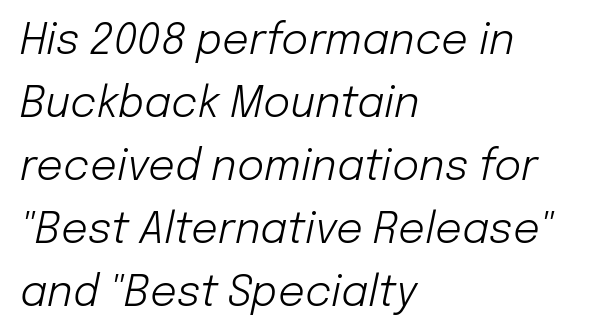
Every row of glyphs begins at an identical x-position on the left. The tracking reads as untouched default to a designer's eye. The rendering uses natural spacing where letterforms have individual widths. Words float on clear page, feet unadorned.
